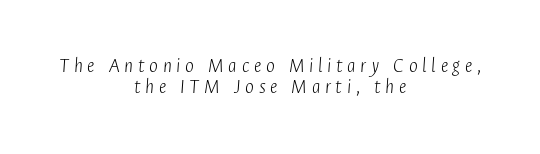
Does the leading feel generous? Not at all — it's pinched. This rendering features lettering with no underline. The face used here has a pronounced slope to its letters. Horizontally, the lines are justified to the midpoint only. The letterforms stand isolated, each surrounded by extra space. No heavy texture on the line: the type isn't bold.
